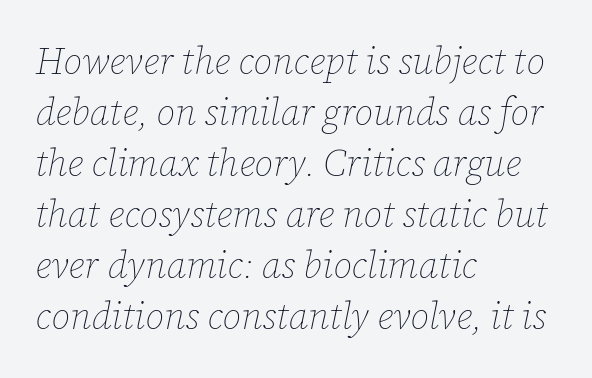
{"italic": "yes", "lean": "right", "slant_degrees": 12, "bold": "no", "weight": "thin", "width": "normal", "stroke_contrast": "low", "x_height": "medium", "monospaced": "no", "underline": "no", "align": "left", "line_spacing": "normal", "line_spacing_ratio": 1.38, "letter_spacing": "normal", "letter_spacing_em": 0.0, "glyph_px": 37}
